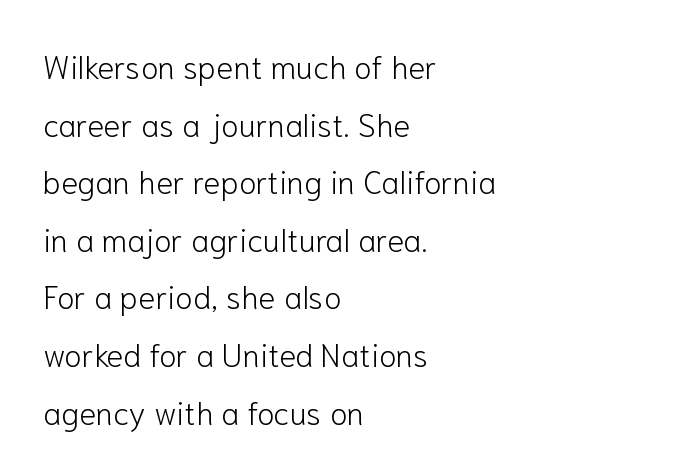
{"serif": "no", "italic": "no", "bold": "no", "weight": "light", "width": "normal", "stroke_contrast": "low", "x_height": "medium", "monospaced": "no", "underline": "no", "align": "left", "line_spacing_ratio": 1.8, "letter_spacing": "normal", "letter_spacing_em": 0.0, "glyph_px": 32}
